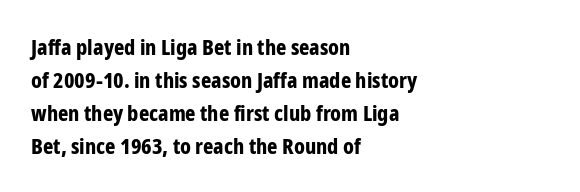
The image shows 22 px bold type, upright; set left-aligned, normal line spacing (1.5x), normal letter spacing, not underlined.
